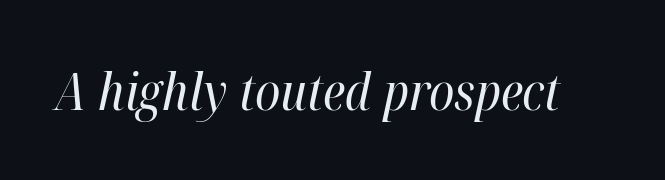
The image shows 51 px regular-weight, condensed type, italic (leaning right); set normal letter spacing, not underlined; high stroke contrast and a medium x-height.
